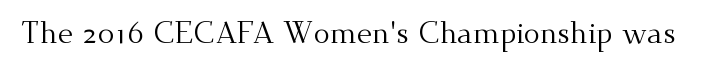
The image shows 30 px regular-weight serif type, upright; set normal letter spacing, not underlined; medium stroke contrast and a small x-height.
